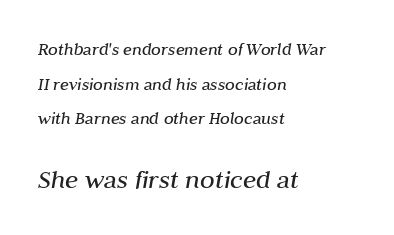
A student would call this left alignment; a typographer would say flush left, rag right. If you drew a line through each stem, it would be angled. In terms of letterspacing, this is plain default setting. What's the leading like? Stretched, with rows far apart. The weight would be labelled regular, book, light, or lighter still.
